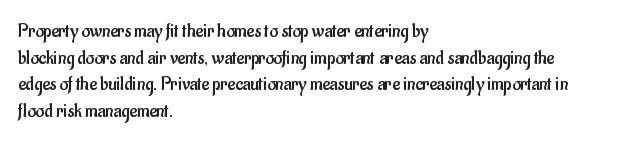
The image shows 20 px text type, upright; set left-aligned, normal line spacing (1.33x), normal letter spacing, not underlined.
